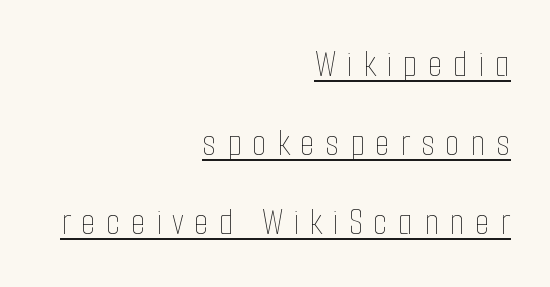
Is this a heavy cut? Hardly; it is regular or lighter. This is roman type, the default non-slanted kind. Glyph-to-glyph distance is far greater than everyday printed text. The paragraph has a hard right edge and a soft left edge. Proportional: the letters do not fall into vertical columns.
